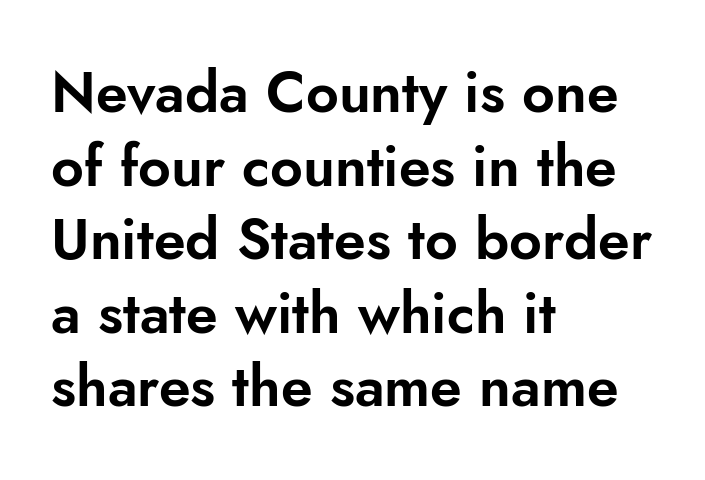
{"serif": "no", "italic": "no", "width": "normal", "stroke_contrast": "low", "x_height": "small", "monospaced": "no", "underline": "no", "align": "left", "line_spacing": "normal", "line_spacing_ratio": 1.29, "letter_spacing": "normal", "letter_spacing_em": 0.0, "glyph_px": 57}
